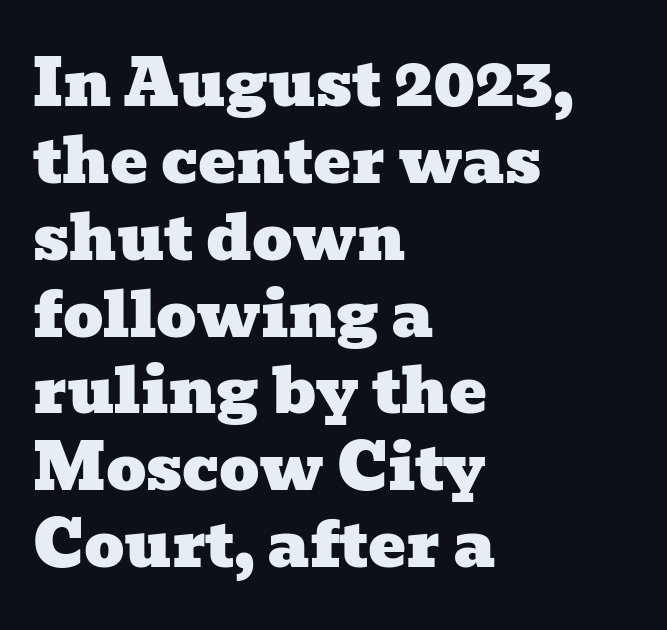
Q: Is the typeface a serif or a sans-serif typeface? A: Serif.
Q: Is the text underlined? A: No.
Q: How is the paragraph aligned? A: Left-aligned.
Q: Is the spacing between letters normal or unusually wide? A: Normal.
Q: Width (condensed, normal, or wide)? A: Wide.
Q: Stroke contrast? A: Low.
Q: x-height? A: Medium.
Q: Monospaced? A: No.
